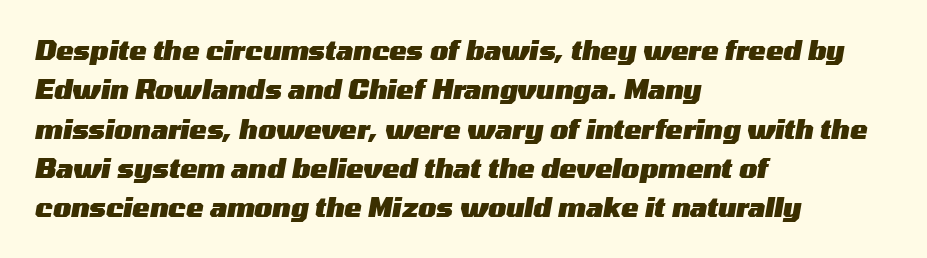
Q: Is the text bold? A: Yes.
Q: Is the text italic (slanted)? A: Yes, it leans right by about 10 degrees.
Q: Is the text underlined? A: No.
Q: How is the paragraph aligned? A: Left-aligned.
Q: Is the spacing between letters normal or unusually wide? A: Normal.
Q: Is the spacing between lines tight, normal or loose? A: Normal.
